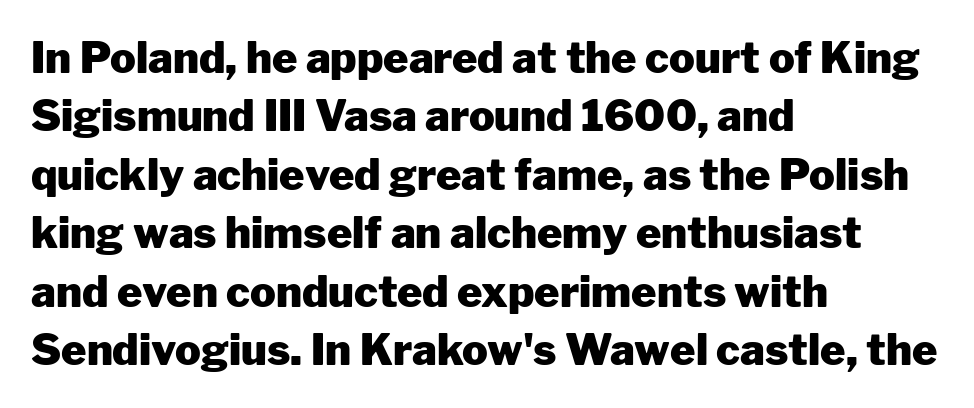
Do the characters align in a grid? No, the font is proportional. I'd describe the lettering as bold — thick and assertive. Rule under the text: the space is simply empty. The letters carry no serifs — their stems end cleanly without finishing strokes.
